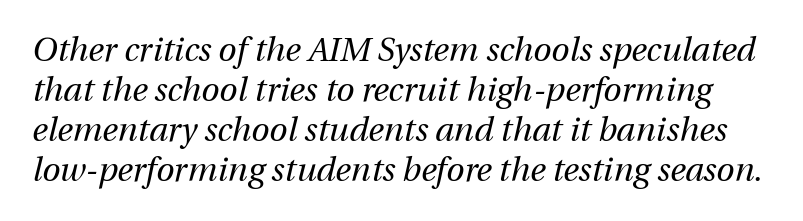
Q: Is the text bold? A: No.
Q: Is the text italic (slanted)? A: Yes, it leans right by about 12 degrees.
Q: Is the text underlined? A: No.
Q: Is the spacing between letters normal or unusually wide? A: Normal.
Q: Width (condensed, normal, or wide)? A: Normal.
Q: Stroke contrast? A: Medium.
Q: x-height? A: Medium.
Q: Monospaced? A: No.
